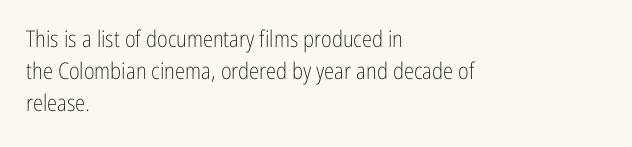
The image shows 23 px text type, upright; set left-aligned, normal line spacing (1.4x), normal letter spacing, not underlined.
